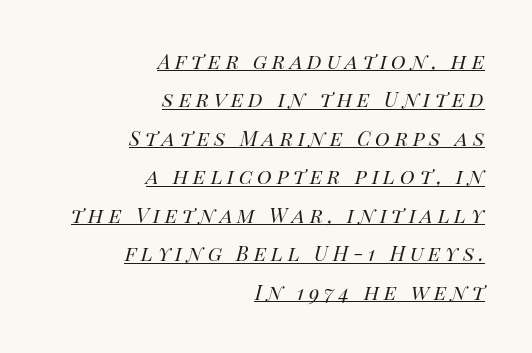
{"italic": "yes", "lean": "right", "slant_degrees": 14, "bold": "no", "underline": "yes", "align": "right", "line_spacing": "normal", "line_spacing_ratio": 1.54, "glyph_px": 25}
